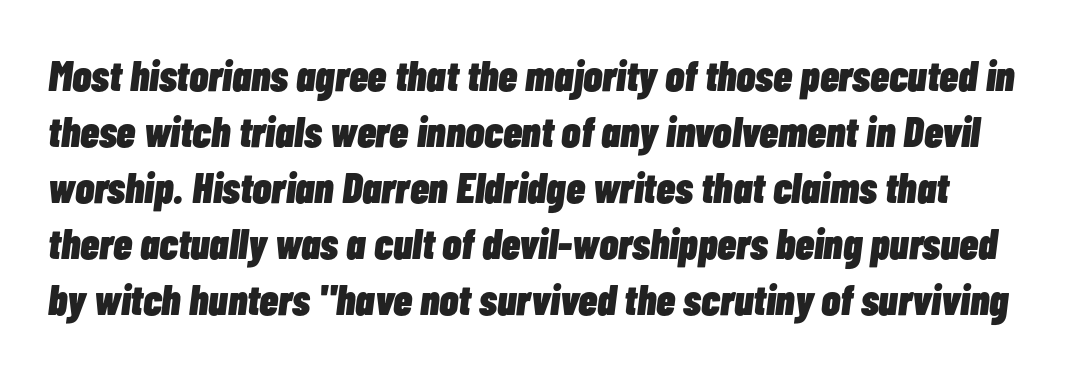
{"italic": "yes", "lean": "right", "slant_degrees": 7, "bold": "yes", "weight": "heavy", "width": "condensed", "stroke_contrast": "low", "x_height": "medium", "monospaced": "no", "underline": "no", "line_spacing": "normal", "line_spacing_ratio": 1.3, "letter_spacing": "normal", "letter_spacing_em": 0.0, "glyph_px": 43}
